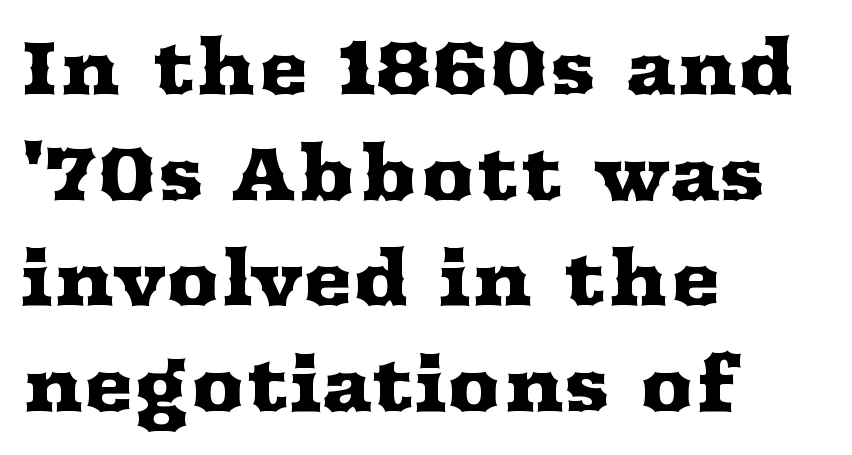
The image shows 75 px wide serif type, upright; set left-aligned, normal line spacing (1.41x), normal letter spacing, not underlined; medium stroke contrast and a medium x-height.
